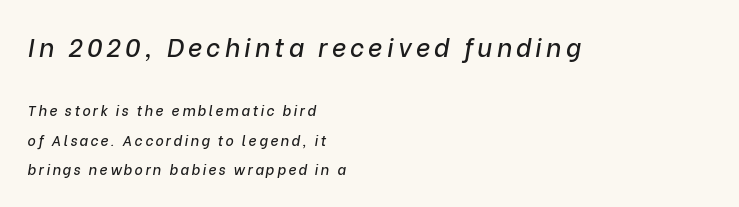
{"italic": "yes", "lean": "right", "slant_degrees": 9, "underline": "no", "align": "left", "line_spacing": "loose", "line_spacing_ratio": 2.1, "larger_block": "first", "size_ratio": 1.79, "glyph_px": 25}
